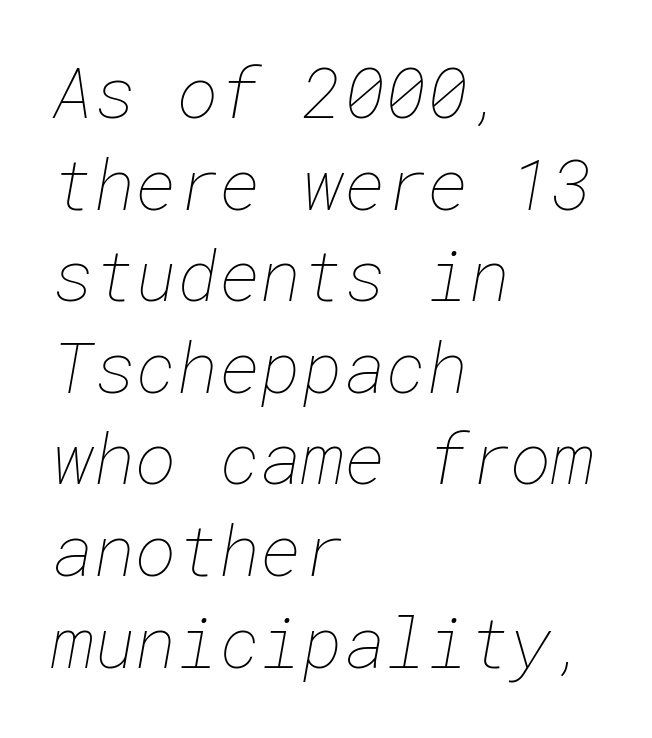
{"bold": "no", "weight": "thin", "width": "normal", "stroke_contrast": "low", "x_height": "medium", "underline": "no", "align": "left", "line_spacing": "normal", "line_spacing_ratio": 1.29, "letter_spacing": "normal", "letter_spacing_em": 0.0, "glyph_px": 71}
